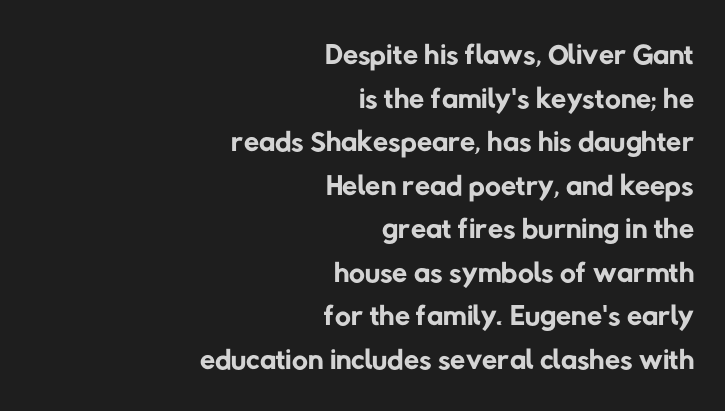
Does extra space separate the letters? No, they use regular spacing. Leading is clearly below the norm, producing a dense column. Character widths vary here, with narrow letters taking less room than wide ones. The paragraph shown leans on its right margin. Weight: regular or lighter.
